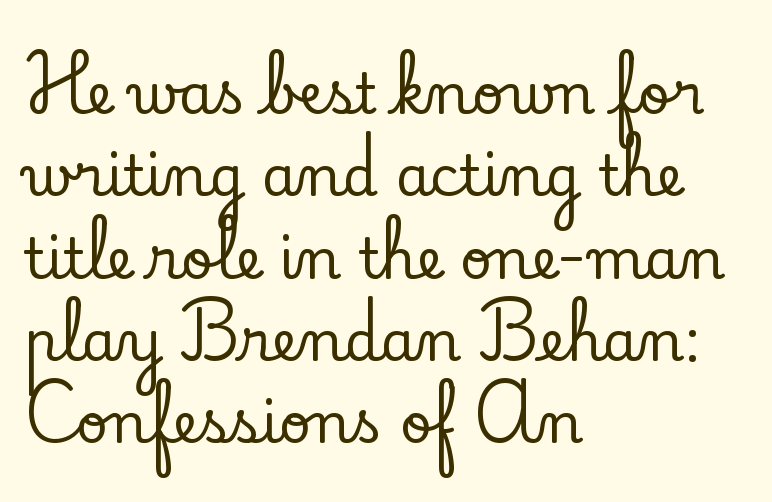
Q: Is the text italic (slanted)? A: No, it is upright.
Q: Is the typeface a serif or a sans-serif typeface? A: Serif.
Q: Is the text underlined? A: No.
Q: How is the paragraph aligned? A: Left-aligned.
Q: Is the spacing between letters normal or unusually wide? A: Normal.
Q: Is the spacing between lines tight, normal or loose? A: Normal.
Q: Width (condensed, normal, or wide)? A: Normal.
Q: Stroke contrast? A: Low.
Q: x-height? A: Small.
Q: Monospaced? A: No.
